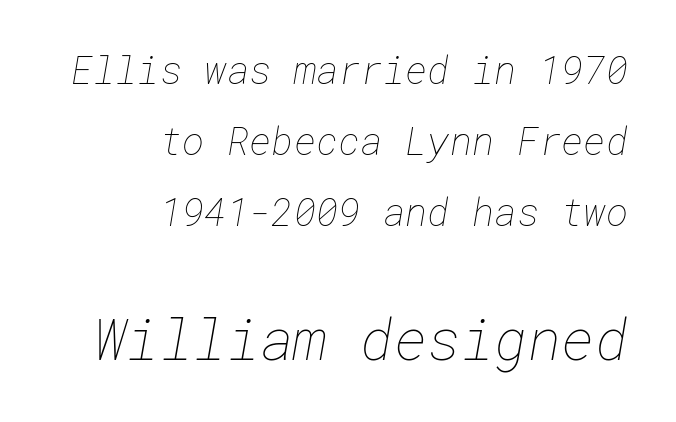
The image shows 57 px thin type; set right-aligned, line spacing 1.87x, normal letter spacing, not underlined; the second (bottom) block is 1.5x larger; low stroke contrast and a medium x-height.
